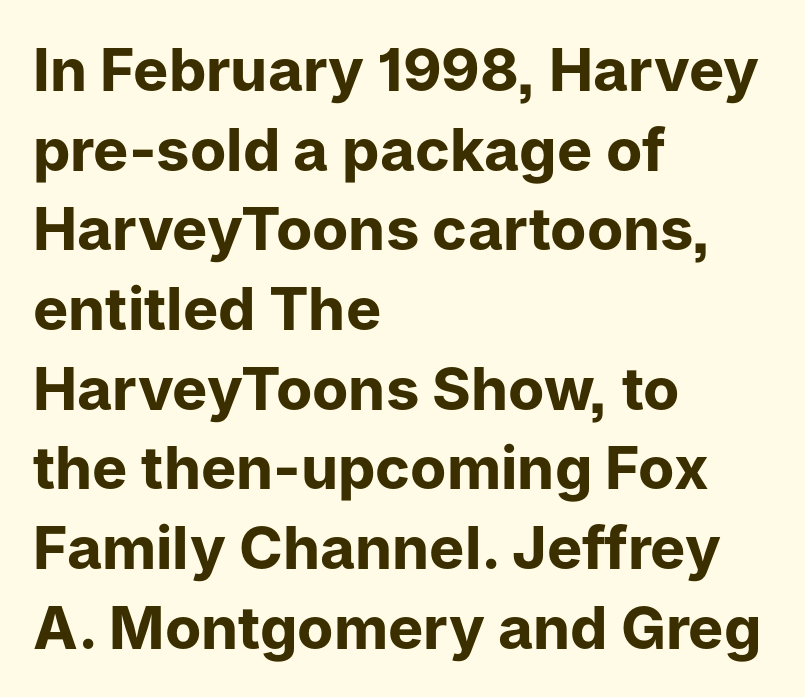
Q: Is the text bold? A: Yes.
Q: Is the text italic (slanted)? A: No, it is upright.
Q: Is the typeface a serif or a sans-serif typeface? A: Sans-serif.
Q: Is the text underlined? A: No.
Q: How is the paragraph aligned? A: Left-aligned.
Q: Is the spacing between letters normal or unusually wide? A: Normal.
Q: Is the spacing between lines tight, normal or loose? A: Normal.
Q: Width (condensed, normal, or wide)? A: Normal.
Q: Stroke contrast? A: Low.
Q: x-height? A: Medium.
Q: Monospaced? A: No.
